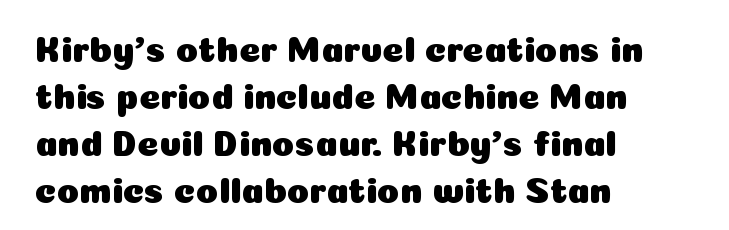
{"serif": "no", "italic": "no", "width": "normal", "stroke_contrast": "low", "x_height": "medium", "monospaced": "no", "underline": "no", "align": "left", "line_spacing": "normal", "line_spacing_ratio": 1.31, "letter_spacing": "normal", "letter_spacing_em": 0.0, "glyph_px": 36}
